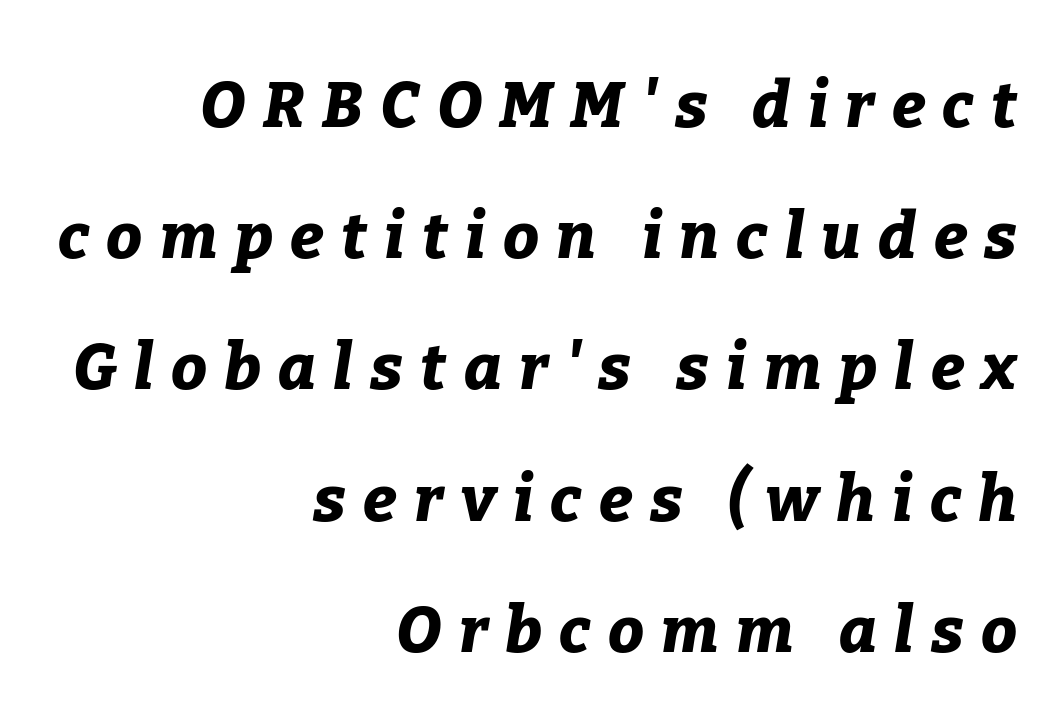
These lines are set flush right with a ragged left edge. What's the leading like? Stretched, with rows far apart. There's an unmistakable incline to the writing here. Nobody drew a line under any word here. Each letter keeps its own natural width here, so spacing adapts to shape.
